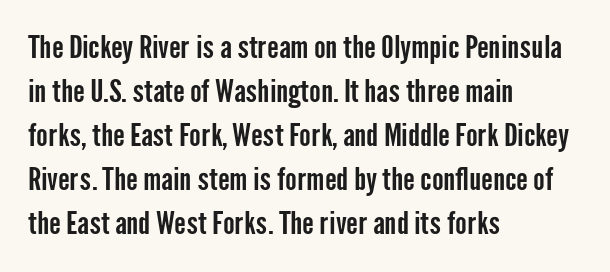
Q: Is the text italic (slanted)? A: No, it is upright.
Q: Is the typeface a serif or a sans-serif typeface? A: Sans-serif.
Q: Is the text underlined? A: No.
Q: How is the paragraph aligned? A: Left-aligned.
Q: Is the spacing between letters normal or unusually wide? A: Normal.
Q: Is the spacing between lines tight, normal or loose? A: Normal.
Q: Width (condensed, normal, or wide)? A: Condensed.
Q: Stroke contrast? A: Low.
Q: x-height? A: Medium.
Q: Monospaced? A: No.
